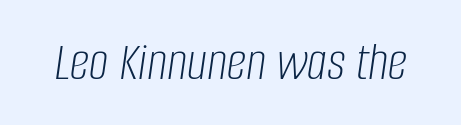
The image shows 55 px light, condensed type, italic (leaning right); set normal letter spacing, not underlined; low stroke contrast and a large x-height.
